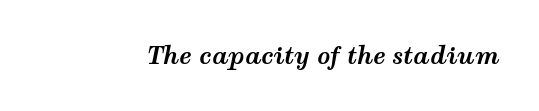
Q: Is the text bold? A: Yes.
Q: Is the text italic (slanted)? A: Yes, it leans right by about 12 degrees.
Q: Is the text underlined? A: No.
Q: Is the spacing between letters normal or unusually wide? A: Normal.
